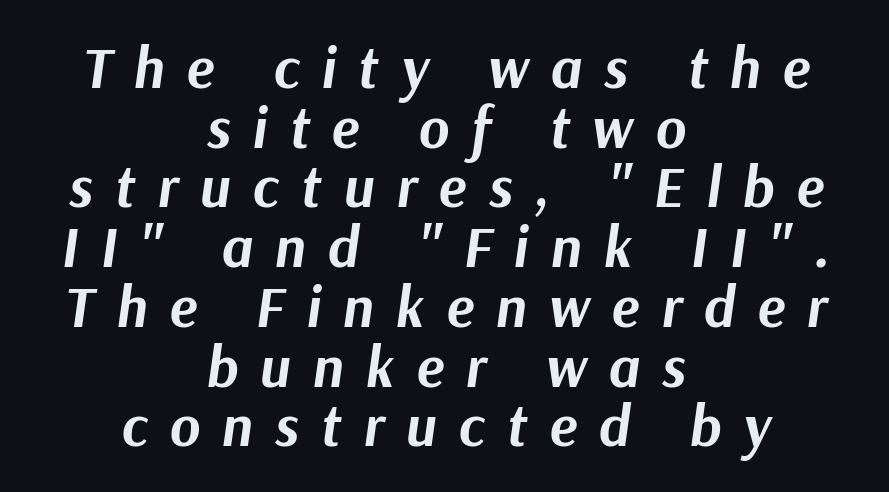
The image shows 58 px bold type, italic (leaning right); set centered, tight line spacing (1.03x), unusually wide letter spacing (+0.38 em), not underlined; medium stroke contrast and a medium x-height.
